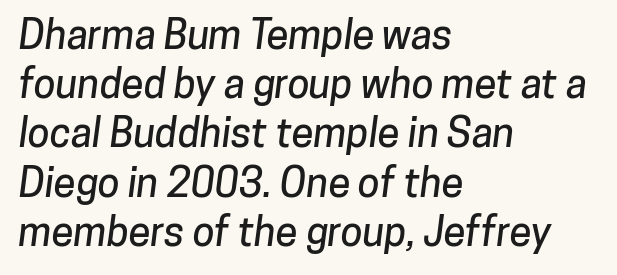
The image shows 40 px sans-serif type; set left-aligned, line spacing 1.23x, normal letter spacing, not underlined; low stroke contrast and a medium x-height.
